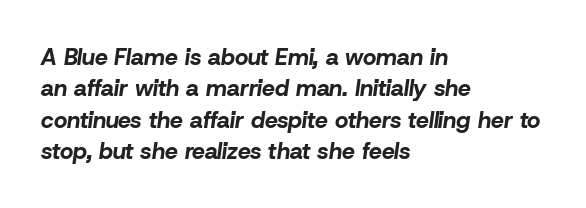
Q: Is the text bold? A: Yes.
Q: Is the text italic (slanted)? A: Yes, it leans right by about 8 degrees.
Q: Is the text underlined? A: No.
Q: How is the paragraph aligned? A: Left-aligned.
Q: Is the spacing between letters normal or unusually wide? A: Normal.
Q: Is the spacing between lines tight, normal or loose? A: Normal.
